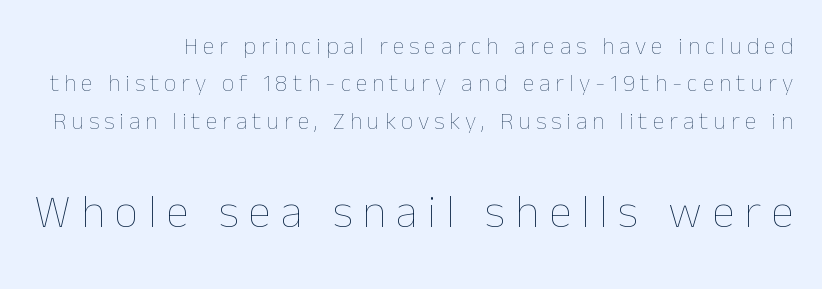
The passage shown stacks its lines at a standard gap. The passage shown has open, widely tracked lettering throughout. Each stroke keeps to a modest, everyday thickness or less. Here the designer chose a conventional face with non-uniform glyph widths. Lines of text with bare space underneath. Compare the two chunks: the lower has the greater cap height.
